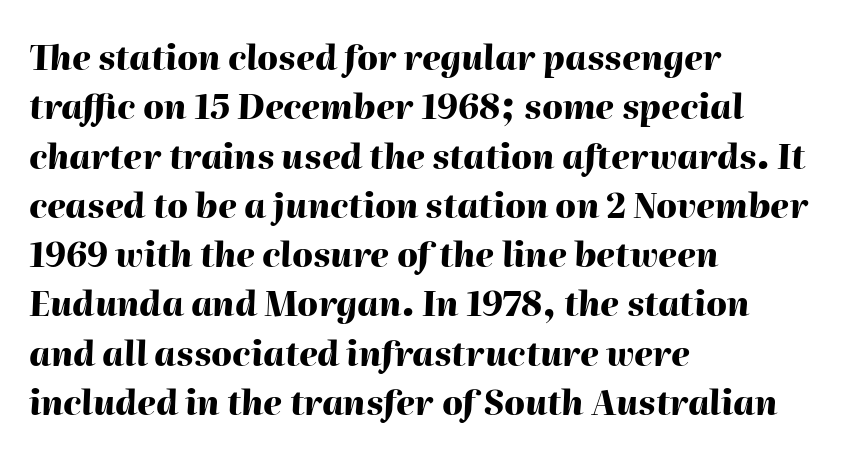
{"italic": "yes", "lean": "right", "slant_degrees": 2, "bold": "yes", "weight": "heavy", "width": "normal", "stroke_contrast": "high", "x_height": "medium", "monospaced": "no", "underline": "no", "align": "left", "line_spacing": "normal", "line_spacing_ratio": 1.45, "letter_spacing": "normal", "letter_spacing_em": 0.0, "glyph_px": 34}
